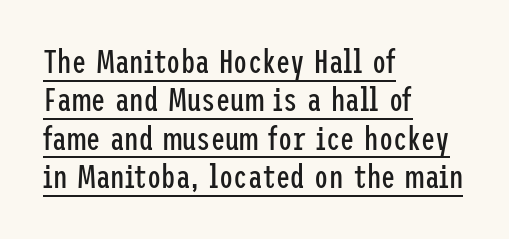
{"serif": "no", "italic": "no", "bold": "no", "weight": "regular", "width": "condensed", "stroke_contrast": "low", "x_height": "medium", "underline": "yes", "align": "left", "line_spacing_ratio": 1.2, "letter_spacing": "normal", "letter_spacing_em": 0.0, "glyph_px": 32}
